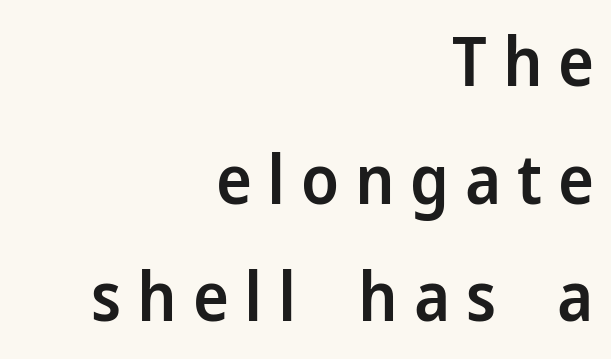
Q: Is the text bold? A: Semi-bold.
Q: Is the text italic (slanted)? A: No, it is upright.
Q: Is the typeface a serif or a sans-serif typeface? A: Sans-serif.
Q: Is the text underlined? A: No.
Q: How is the paragraph aligned? A: Right-aligned.
Q: Is the spacing between letters normal or unusually wide? A: Unusually wide.
Q: Width (condensed, normal, or wide)? A: Normal.
Q: Stroke contrast? A: Low.
Q: x-height? A: Medium.
Q: Monospaced? A: No.
